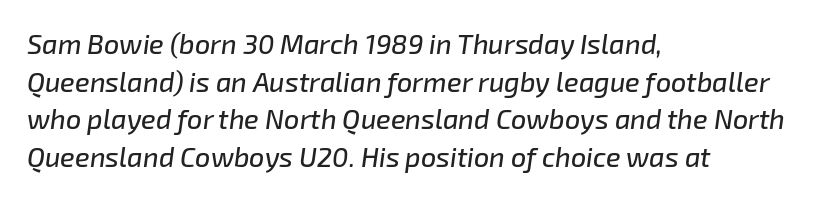
The image shows 27 px text type, italic (leaning right); set left-aligned, normal line spacing (1.39x), normal letter spacing, not underlined.
